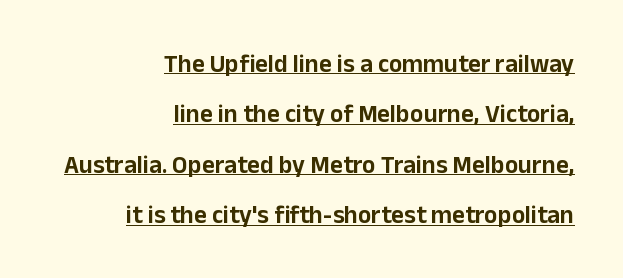
Q: Is the text italic (slanted)? A: No, it is upright.
Q: Is the text underlined? A: Yes.
Q: How is the paragraph aligned? A: Right-aligned.
Q: Is the spacing between letters normal or unusually wide? A: Normal.
Q: Is the spacing between lines tight, normal or loose? A: Loose.
